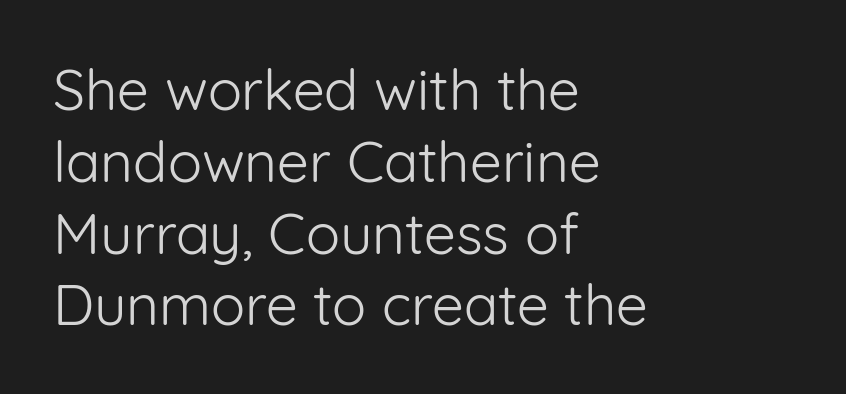
Just letters on the line, the space beneath them empty. The paragraph shown leans on its left margin. Each letter keeps its own natural width here, so spacing adapts to shape. Letter spacing: default. One glance says typical: line gaps are just what's usual.
